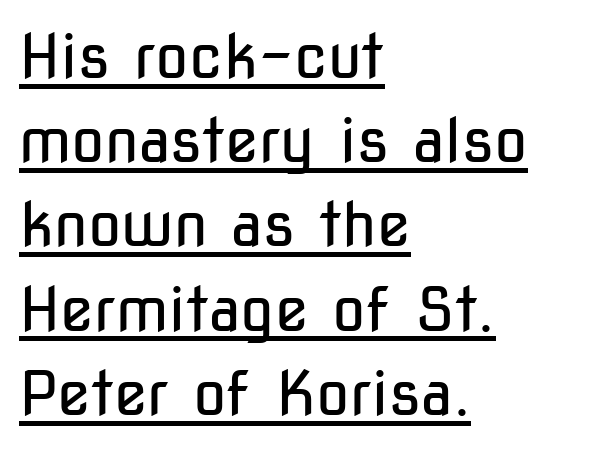
Q: Is the text bold? A: No.
Q: Is the text italic (slanted)? A: No, it is upright.
Q: Is the typeface a serif or a sans-serif typeface? A: Sans-serif.
Q: Is the text underlined? A: Yes.
Q: How is the paragraph aligned? A: Left-aligned.
Q: Is the spacing between letters normal or unusually wide? A: Normal.
Q: Is the spacing between lines tight, normal or loose? A: Normal.
Q: Width (condensed, normal, or wide)? A: Condensed.
Q: Stroke contrast? A: Low.
Q: x-height? A: Medium.
Q: Monospaced? A: No.
